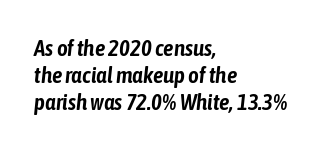
Nobody drew a line under any word here. A classic flush-left, rag-right setting is used for this passage. An italicized treatment has been applied to the whole sample. Glyph-to-glyph distance matches everyday printed text.
